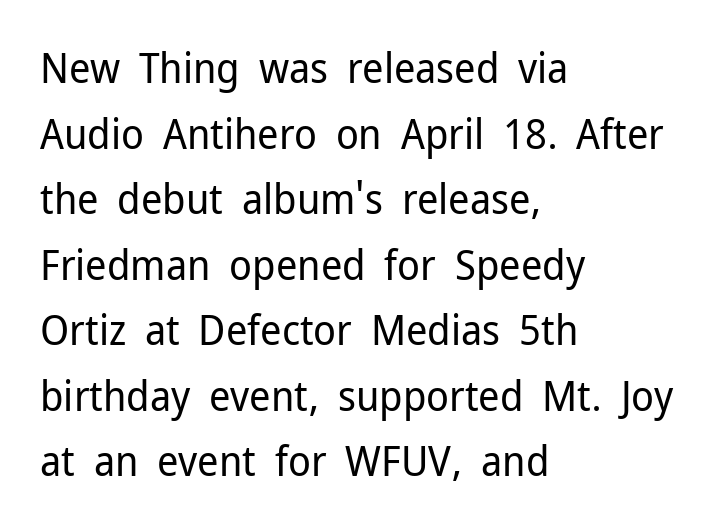
The image shows 42 px regular-weight sans-serif type, upright; set left-aligned, normal line spacing (1.56x), normal letter spacing, not underlined; low stroke contrast and a medium x-height.
